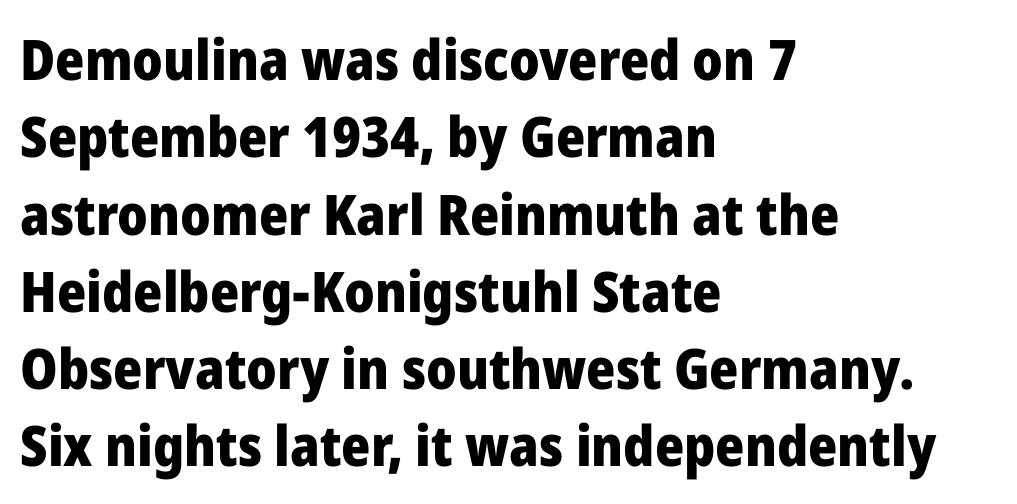
Q: Is the text bold? A: Yes.
Q: Is the text italic (slanted)? A: No, it is upright.
Q: Is the typeface a serif or a sans-serif typeface? A: Sans-serif.
Q: Is the text underlined? A: No.
Q: How is the paragraph aligned? A: Left-aligned.
Q: Is the spacing between letters normal or unusually wide? A: Normal.
Q: Is the spacing between lines tight, normal or loose? A: Normal.
Q: Width (condensed, normal, or wide)? A: Normal.
Q: Stroke contrast? A: Low.
Q: x-height? A: Medium.
Q: Monospaced? A: No.
